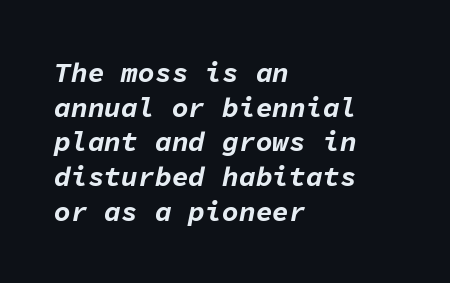
{"italic": "yes", "lean": "right", "slant_degrees": 11, "bold": "yes", "weight": "bold", "width": "normal", "stroke_contrast": "low", "x_height": "medium", "monospaced": "yes", "underline": "no", "align": "left", "line_spacing_ratio": 1.24, "letter_spacing": "normal", "letter_spacing_em": 0.0, "glyph_px": 28}
